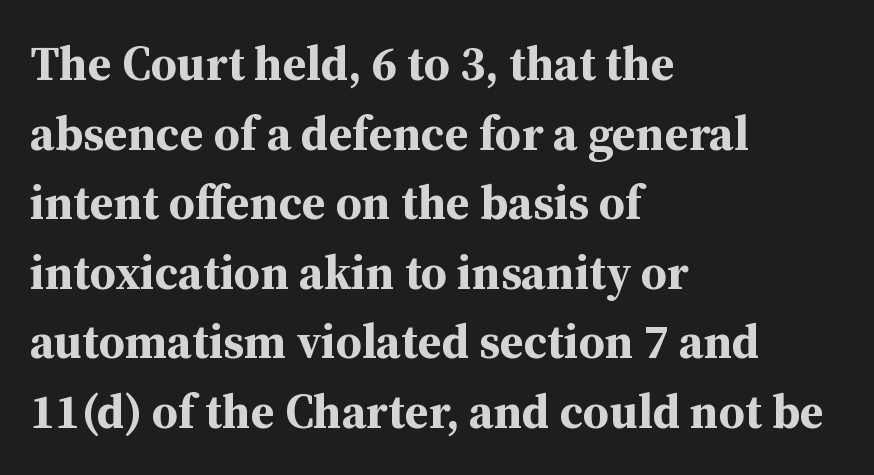
The image shows 48 px bold serif type, upright; set left-aligned, normal line spacing (1.45x), normal letter spacing, not underlined; medium stroke contrast and a medium x-height.
